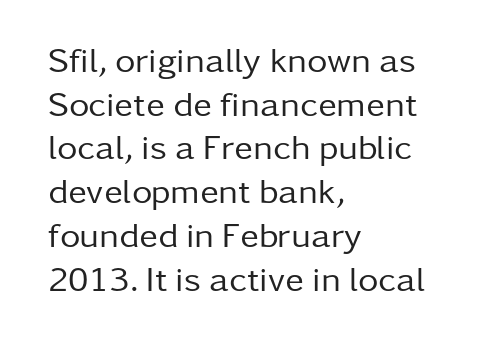
The image shows 35 px regular-weight sans-serif type, upright; set left-aligned, normal line spacing (1.25x), normal letter spacing, not underlined; low stroke contrast and a medium x-height.
